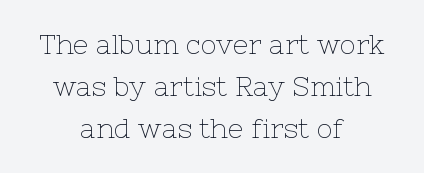
The image shows 27 px text type, upright; set centered, normal line spacing (1.55x), normal letter spacing, not underlined.
